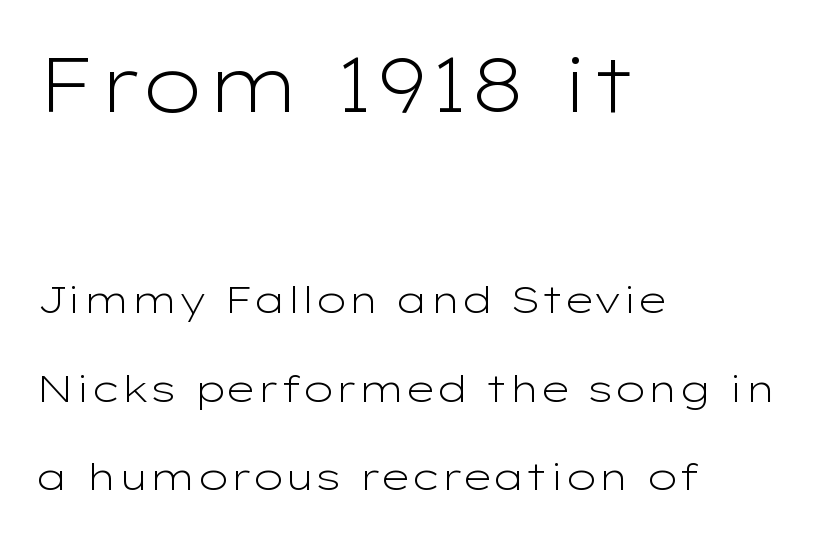
Q: Is the text bold? A: No.
Q: Is the text italic (slanted)? A: No, it is upright.
Q: Is the typeface a serif or a sans-serif typeface? A: Sans-serif.
Q: Is the text underlined? A: No.
Q: How is the paragraph aligned? A: Left-aligned.
Q: Is the spacing between letters normal or unusually wide? A: Normal.
Q: Is the spacing between lines tight, normal or loose? A: Loose.
Q: Which block of text is set in a larger size, the first (top) or the second (bottom)? A: The first (top) one.
Q: Width (condensed, normal, or wide)? A: Wide.
Q: Stroke contrast? A: Low.
Q: x-height? A: Medium.
Q: Monospaced? A: No.
